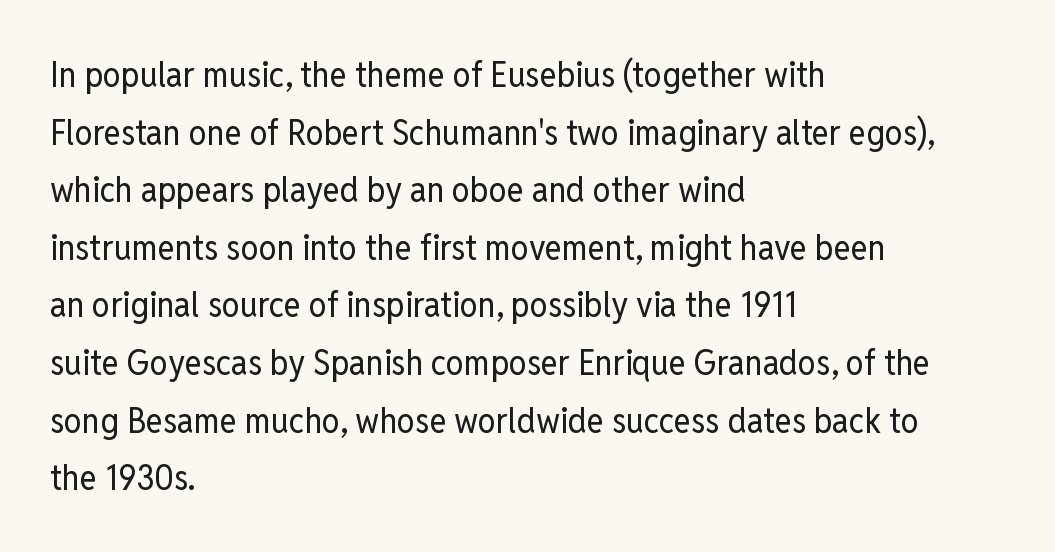
{"serif": "no", "italic": "no", "bold": "no", "weight": "regular", "width": "condensed", "stroke_contrast": "low", "x_height": "medium", "monospaced": "no", "underline": "no", "align": "left", "line_spacing": "normal", "line_spacing_ratio": 1.6, "letter_spacing": "normal", "letter_spacing_em": 0.0, "glyph_px": 36}
